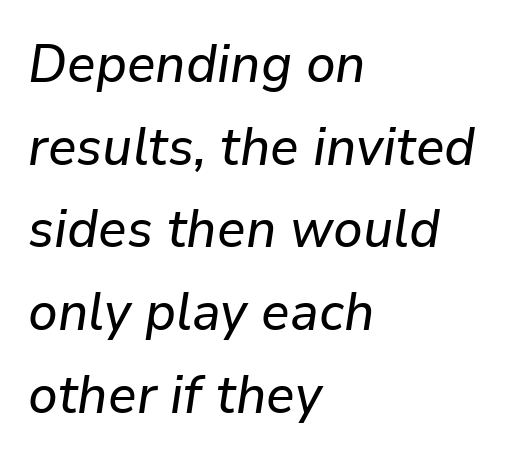
The passage shown leans; its letterforms are oblique. The line-height multiplier appears to be the usual default. Underline: absent. Look at the tracking — it's just the regular setting, nothing added.
